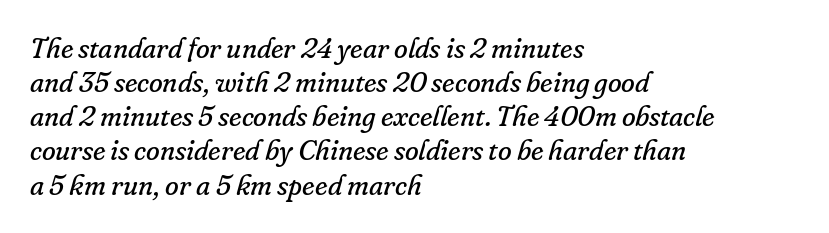
The image shows 28 px regular-weight serif type, italic (leaning right); set left-aligned, line spacing 1.22x, normal letter spacing, not underlined; low stroke contrast and a small x-height.
